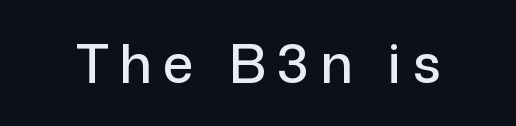
{"serif": "no", "italic": "no", "width": "normal", "stroke_contrast": "low", "x_height": "medium", "monospaced": "no", "underline": "no", "letter_spacing": "wide", "letter_spacing_em": 0.21, "glyph_px": 54}
